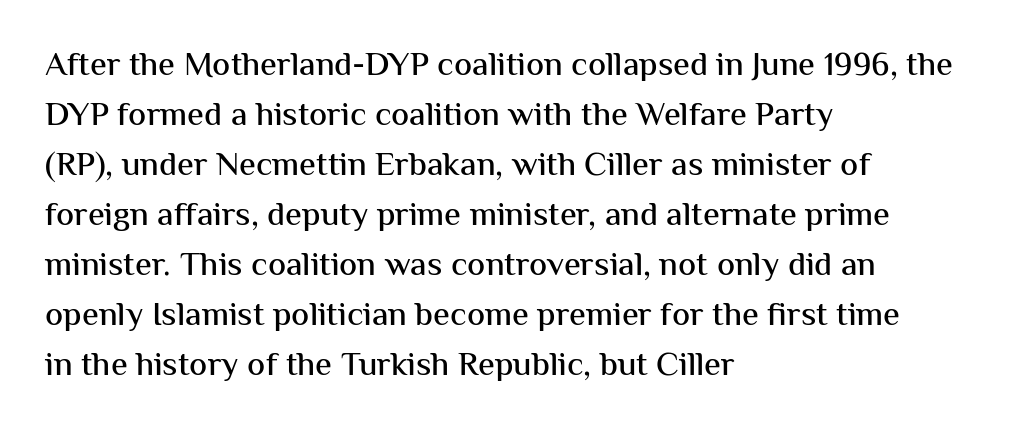
{"serif": "no", "italic": "no", "width": "normal", "stroke_contrast": "medium", "x_height": "medium", "monospaced": "no", "underline": "no", "align": "left", "line_spacing": "normal", "line_spacing_ratio": 1.47, "letter_spacing": "normal", "letter_spacing_em": 0.0, "glyph_px": 34}
